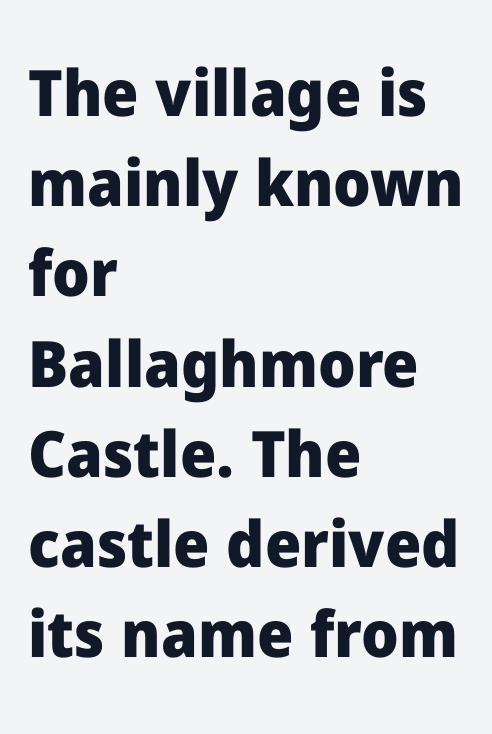
{"serif": "no", "italic": "no", "bold": "yes", "weight": "heavy", "width": "normal", "stroke_contrast": "low", "x_height": "medium", "monospaced": "no", "underline": "no", "align": "left", "line_spacing": "normal", "line_spacing_ratio": 1.41, "letter_spacing": "normal", "letter_spacing_em": 0.0, "glyph_px": 64}
